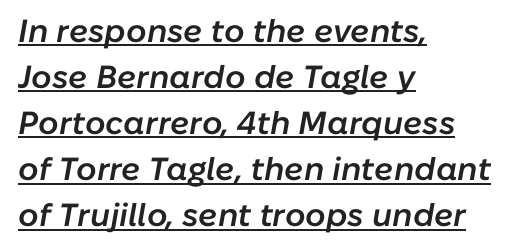
{"italic": "yes", "lean": "right", "slant_degrees": 10, "bold": "semi", "weight": "semibold", "width": "normal", "stroke_contrast": "low", "x_height": "medium", "monospaced": "no", "underline": "yes", "align": "left", "line_spacing": "normal", "line_spacing_ratio": 1.44, "letter_spacing": "normal", "letter_spacing_em": 0.0, "glyph_px": 32}
